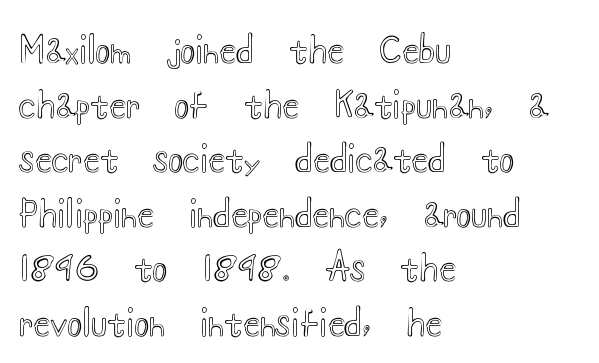
{"italic": "no", "width": "wide", "x_height": "small", "monospaced": "no", "underline": "no", "align": "left", "line_spacing": "normal", "line_spacing_ratio": 1.56, "letter_spacing": "normal", "letter_spacing_em": 0.0, "glyph_px": 35}
